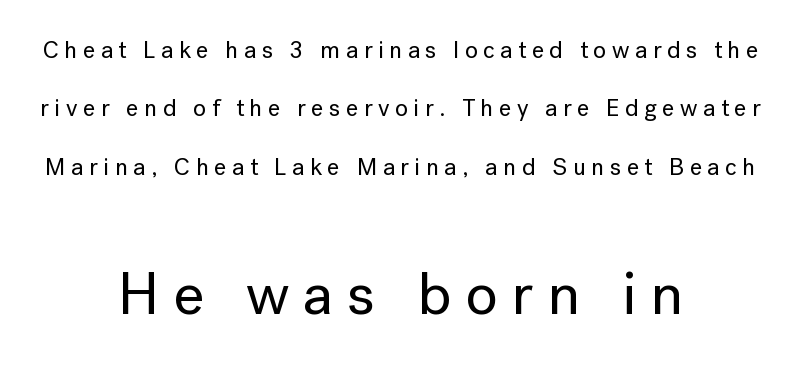
{"serif": "no", "italic": "no", "width": "normal", "stroke_contrast": "low", "x_height": "medium", "monospaced": "no", "underline": "no", "align": "center", "line_spacing": "loose", "line_spacing_ratio": 2.43, "letter_spacing": "wide", "letter_spacing_em": 0.23, "larger_block": "second", "size_ratio": 2.5, "glyph_px": 60}
